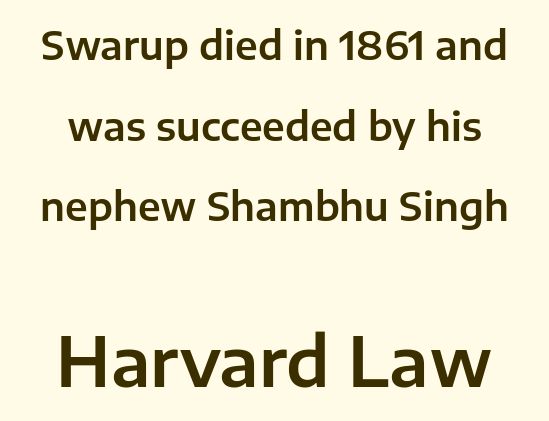
The image shows 68 px sans-serif type, upright; set loose line spacing (2.07x), normal letter spacing, not underlined; the second (bottom) block is 1.74x larger; low stroke contrast and a medium x-height.
